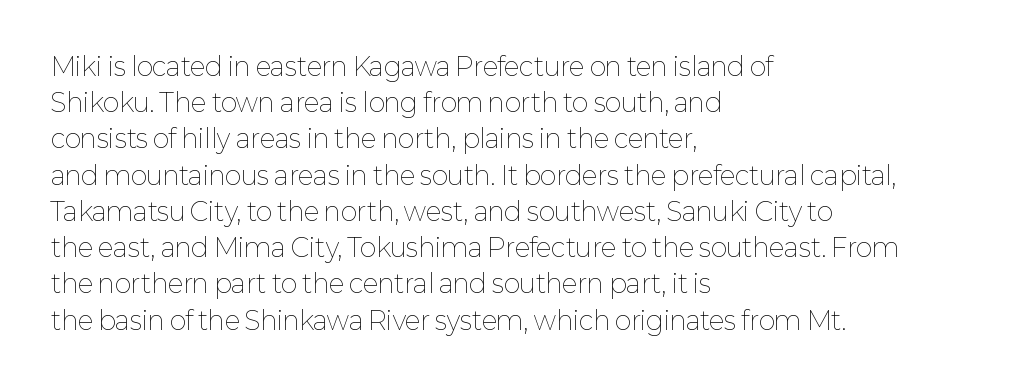
{"italic": "no", "bold": "no", "underline": "no", "align": "left", "line_spacing": "normal", "line_spacing_ratio": 1.45, "letter_spacing": "normal", "letter_spacing_em": 0.0, "glyph_px": 25}
